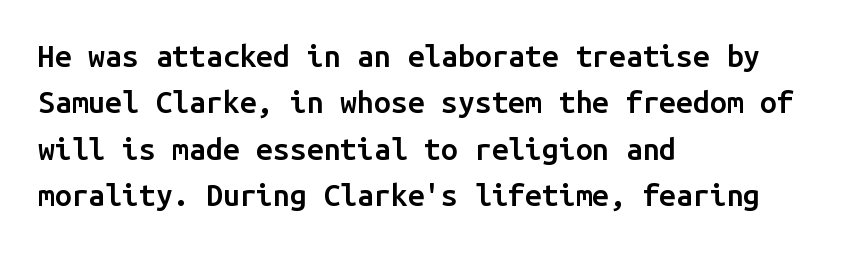
{"serif": "no", "italic": "no", "bold": "semi", "weight": "semibold", "width": "normal", "stroke_contrast": "low", "x_height": "medium", "monospaced": "yes", "underline": "no", "align": "left", "line_spacing": "normal", "line_spacing_ratio": 1.55, "letter_spacing": "normal", "letter_spacing_em": 0.0, "glyph_px": 30}
